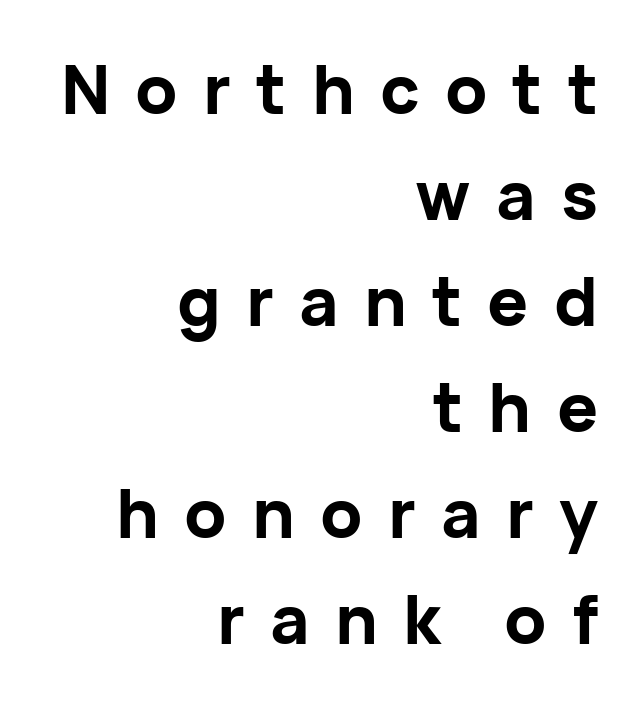
Q: Is the text bold? A: Yes.
Q: Is the text italic (slanted)? A: No, it is upright.
Q: Is the typeface a serif or a sans-serif typeface? A: Sans-serif.
Q: Is the text underlined? A: No.
Q: How is the paragraph aligned? A: Right-aligned.
Q: Is the spacing between letters normal or unusually wide? A: Unusually wide.
Q: Is the spacing between lines tight, normal or loose? A: Normal.
Q: Width (condensed, normal, or wide)? A: Normal.
Q: Stroke contrast? A: Low.
Q: x-height? A: Medium.
Q: Monospaced? A: No.
